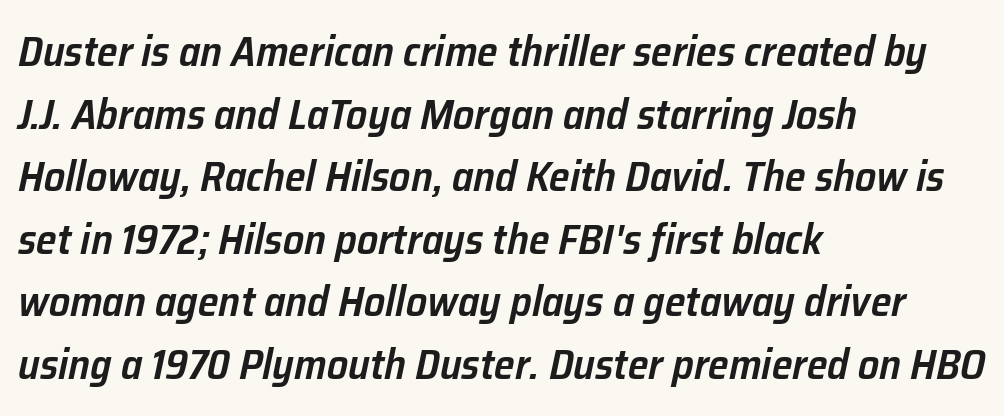
{"italic": "yes", "lean": "right", "slant_degrees": 12, "bold": "semi", "weight": "semibold", "width": "normal", "stroke_contrast": "low", "x_height": "medium", "monospaced": "no", "underline": "no", "align": "left", "line_spacing": "normal", "line_spacing_ratio": 1.49, "letter_spacing": "normal", "letter_spacing_em": 0.0, "glyph_px": 42}
